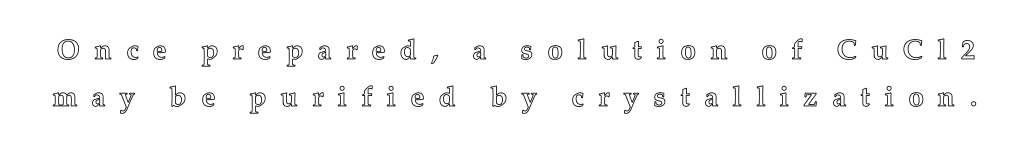
Nope, not italic — everything's standing straight. A bare baseline throughout the passage. Look at the tracking — it's clearly loosened, letters drifting apart. Quick note: interline space is typical.
